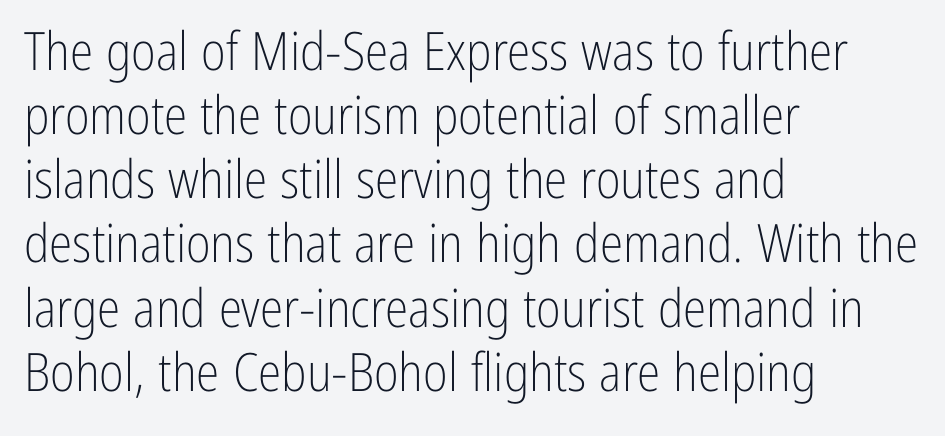
Q: Is the text bold? A: No.
Q: Is the text italic (slanted)? A: No, it is upright.
Q: Is the typeface a serif or a sans-serif typeface? A: Sans-serif.
Q: Is the text underlined? A: No.
Q: How is the paragraph aligned? A: Left-aligned.
Q: Is the spacing between letters normal or unusually wide? A: Normal.
Q: Width (condensed, normal, or wide)? A: Condensed.
Q: Stroke contrast? A: Low.
Q: x-height? A: Medium.
Q: Monospaced? A: No.
